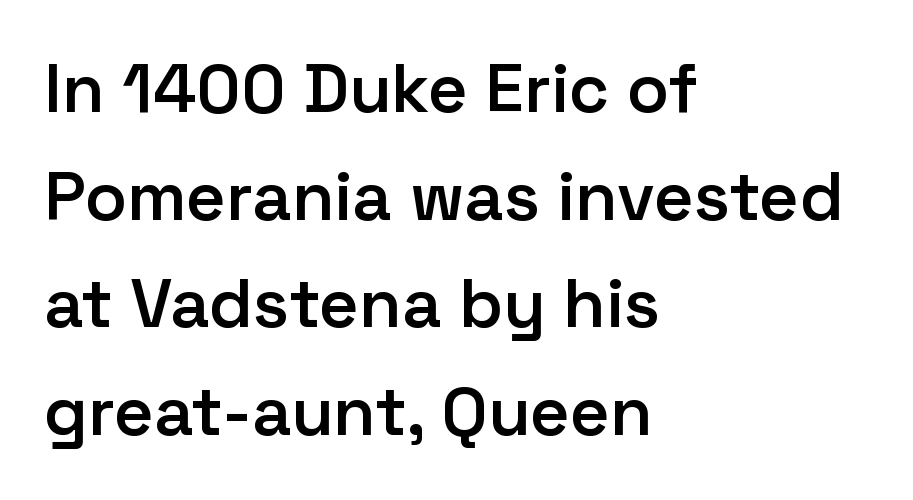
Q: Is the text bold? A: Semi-bold.
Q: Is the text italic (slanted)? A: No, it is upright.
Q: Is the typeface a serif or a sans-serif typeface? A: Sans-serif.
Q: Is the text underlined? A: No.
Q: How is the paragraph aligned? A: Left-aligned.
Q: Is the spacing between letters normal or unusually wide? A: Normal.
Q: Is the spacing between lines tight, normal or loose? A: Normal.
Q: Width (condensed, normal, or wide)? A: Normal.
Q: Stroke contrast? A: Low.
Q: x-height? A: Medium.
Q: Monospaced? A: No.
